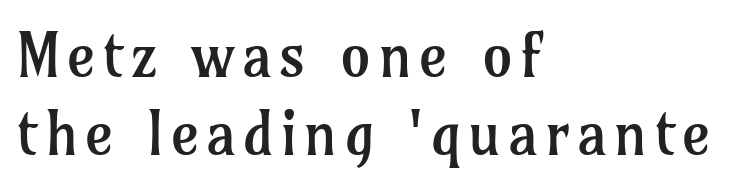
{"serif": "yes", "italic": "no", "bold": "no", "weight": "regular", "width": "normal", "stroke_contrast": "low", "x_height": "medium", "monospaced": "no", "underline": "no", "align": "left", "line_spacing": "normal", "line_spacing_ratio": 1.28, "glyph_px": 61}
